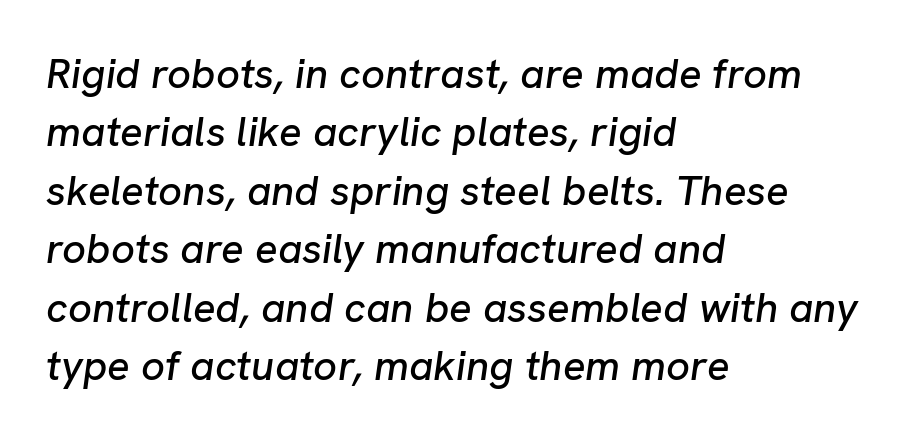
Q: Is the text italic (slanted)? A: Yes, it leans right by about 8 degrees.
Q: Is the text underlined? A: No.
Q: How is the paragraph aligned? A: Left-aligned.
Q: Is the spacing between letters normal or unusually wide? A: Normal.
Q: Is the spacing between lines tight, normal or loose? A: Normal.
Q: Width (condensed, normal, or wide)? A: Normal.
Q: Stroke contrast? A: Low.
Q: x-height? A: Medium.
Q: Monospaced? A: No.
